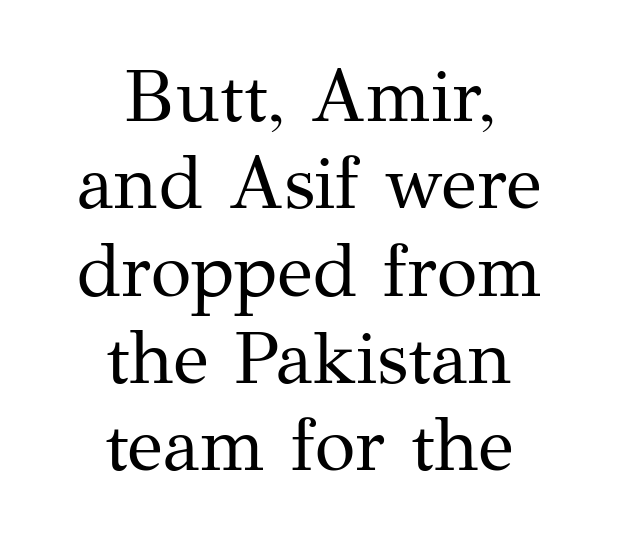
Observe the ordinary spacing: letters are neighbours, not strangers. It's the straight-up-and-down kind of type. The rag falls on both sides of this text block equally. You could not count columns in this text — the font is proportionally spaced. The type family on display is of the serif kind.
